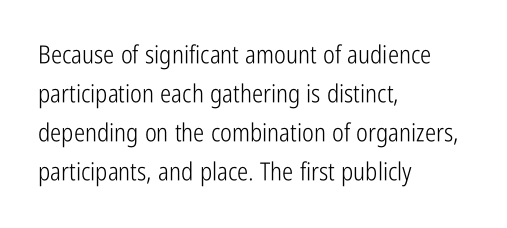
The space between consecutive lines is moderate. In terms of letterspacing, this is plain default setting. This rendering features lettering with no underline. Is the stroke heavy? The answer is a plain regular-or-lighter.
